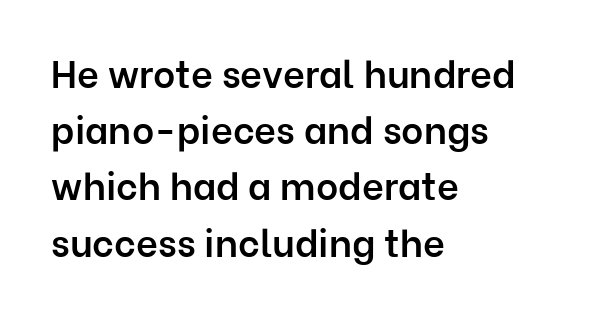
The image shows 38 px semibold sans-serif type, upright; set left-aligned, normal line spacing (1.48x), normal letter spacing, not underlined; low stroke contrast and a medium x-height.
